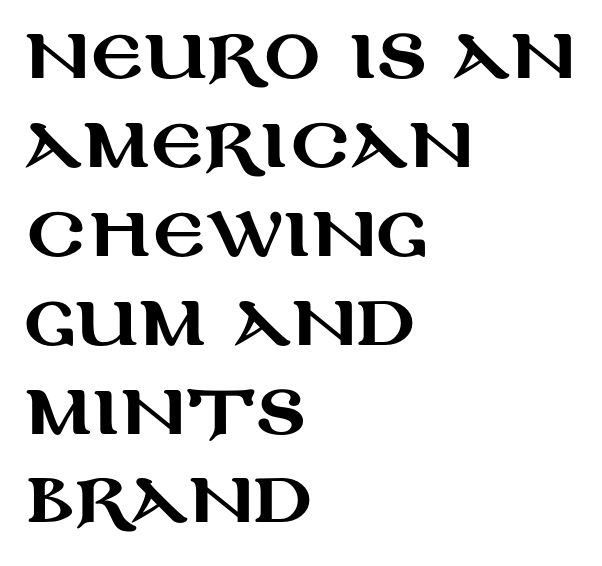
Q: Is the text italic (slanted)? A: No, it is upright.
Q: Is the typeface a serif or a sans-serif typeface? A: Sans-serif.
Q: Is the text underlined? A: No.
Q: How is the paragraph aligned? A: Left-aligned.
Q: Is the spacing between letters normal or unusually wide? A: Normal.
Q: Is the spacing between lines tight, normal or loose? A: Normal.
Q: Width (condensed, normal, or wide)? A: Wide.
Q: Stroke contrast? A: Medium.
Q: x-height? A: Large.
Q: Monospaced? A: No.
